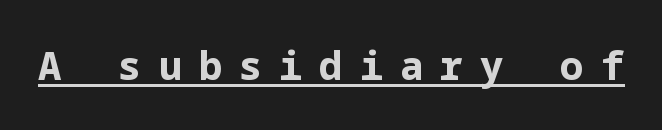
The image shows 39 px bold sans-serif type, upright; set unusually wide letter spacing (+0.43 em), underlined; low stroke contrast and a medium x-height.
